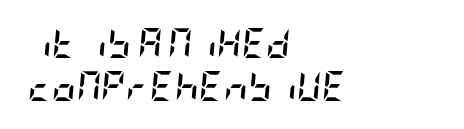
The image shows 30 px semibold, condensed type, italic (leaning right); set left-aligned, normal line spacing (1.43x), normal letter spacing, not underlined; low stroke contrast and a large x-height.
